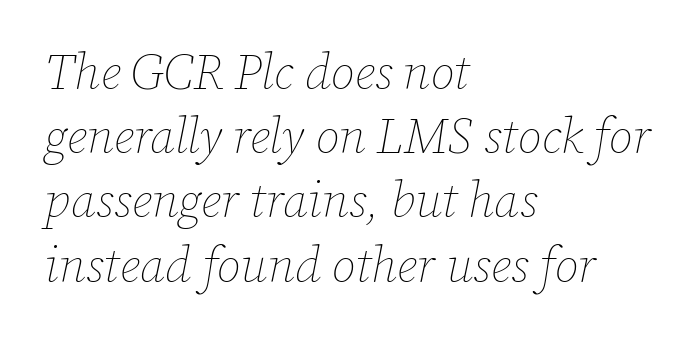
Where is the straight margin? On the left. This rendering leaves character spacing at its baseline value. Underlining? Definitely not there. The passage shown is typed in a proportional face where columns would drift.
